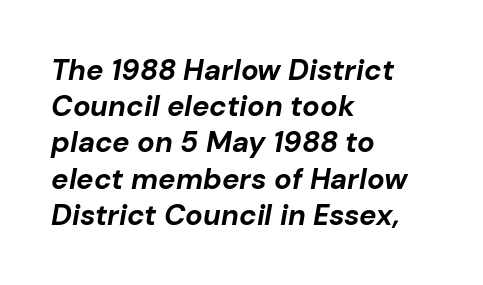
Q: Is the text bold? A: Yes.
Q: Is the text italic (slanted)? A: Yes, it leans right by about 10 degrees.
Q: Is the text underlined? A: No.
Q: How is the paragraph aligned? A: Left-aligned.
Q: Is the spacing between letters normal or unusually wide? A: Normal.
Q: Is the spacing between lines tight, normal or loose? A: Normal.
Q: Width (condensed, normal, or wide)? A: Normal.
Q: Stroke contrast? A: Low.
Q: x-height? A: Medium.
Q: Monospaced? A: No.
